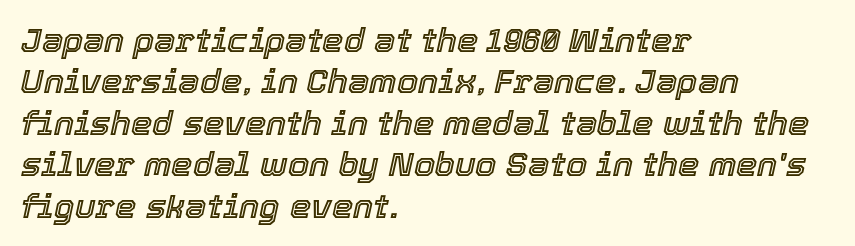
The image shows 34 px text type, italic (leaning right); set left-aligned, line spacing 1.22x, normal letter spacing, not underlined; a medium x-height.
